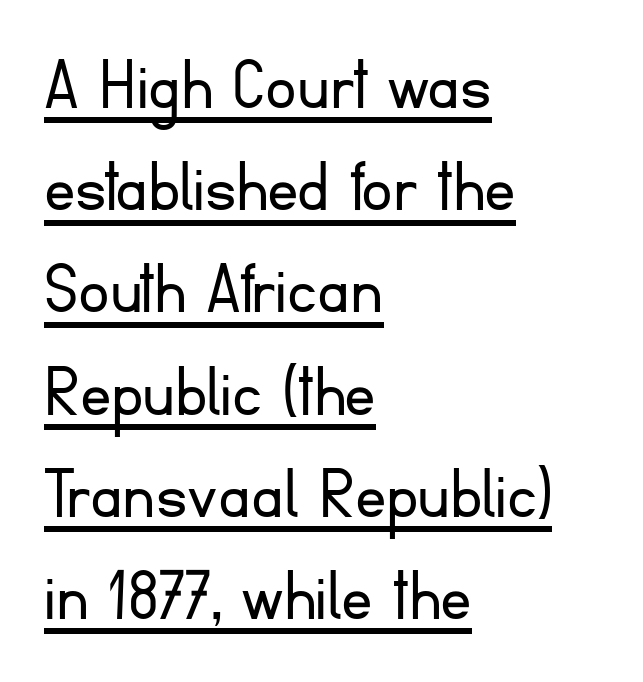
{"serif": "no", "italic": "no", "bold": "no", "weight": "light", "width": "normal", "stroke_contrast": "low", "x_height": "small", "monospaced": "no", "underline": "yes", "align": "left", "line_spacing": "normal", "line_spacing_ratio": 1.31, "letter_spacing": "normal", "letter_spacing_em": 0.0, "glyph_px": 78}
